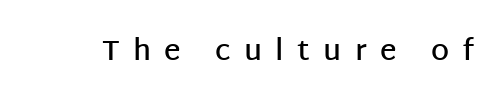
Q: Is the text bold? A: Semi-bold.
Q: Is the text italic (slanted)? A: No, it is upright.
Q: Is the typeface a serif or a sans-serif typeface? A: Sans-serif.
Q: Is the text underlined? A: No.
Q: Is the spacing between letters normal or unusually wide? A: Unusually wide.
Q: Width (condensed, normal, or wide)? A: Normal.
Q: Stroke contrast? A: Low.
Q: x-height? A: Large.
Q: Monospaced? A: No.
